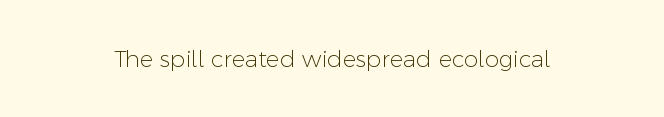
Q: Is the text bold? A: No.
Q: Is the text italic (slanted)? A: No, it is upright.
Q: Is the text underlined? A: No.
Q: How is the paragraph aligned? A: Centered.
Q: Is the spacing between letters normal or unusually wide? A: Normal.
